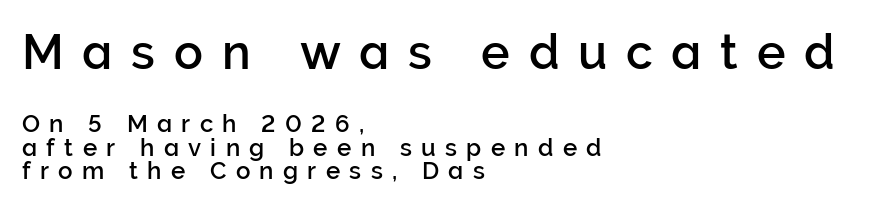
{"serif": "no", "italic": "no", "width": "normal", "stroke_contrast": "low", "x_height": "medium", "monospaced": "no", "underline": "no", "align": "left", "line_spacing": "tight", "line_spacing_ratio": 0.99, "letter_spacing": "wide", "letter_spacing_em": 0.39, "larger_block": "first", "size_ratio": 2.0, "glyph_px": 48}
